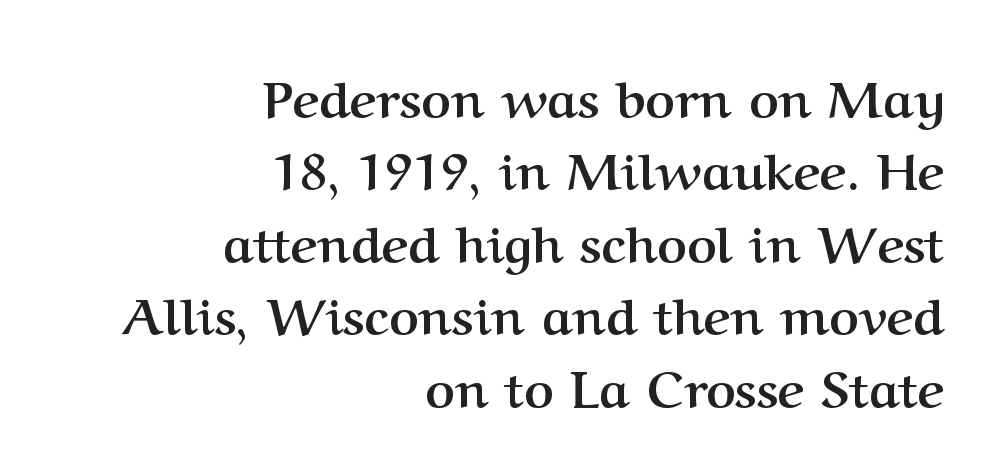
The image shows 51 px semibold serif type, upright; set right-aligned, normal line spacing (1.42x), normal letter spacing, not underlined; medium stroke contrast and a medium x-height.
